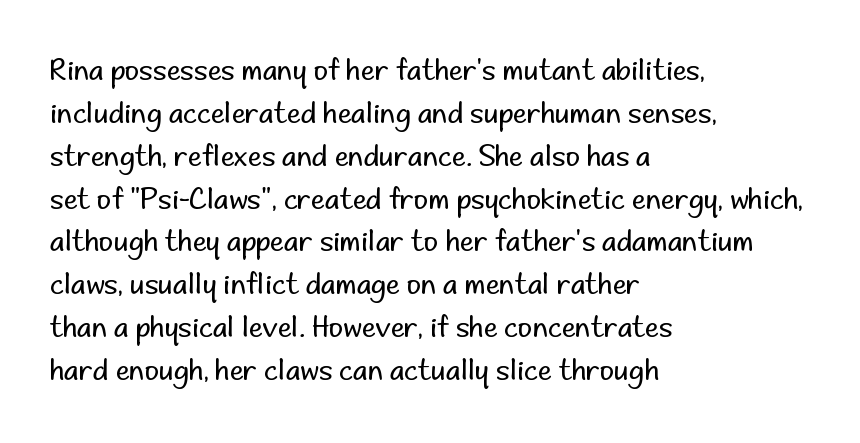
The image shows 28 px regular-weight sans-serif type, upright; set left-aligned, normal line spacing (1.53x), normal letter spacing, not underlined; low stroke contrast and a small x-height.
